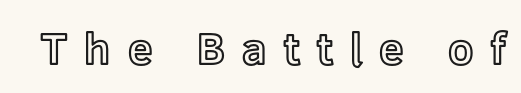
Italic: no, the glyphs are upright roman. Each letter keeps its own natural width here, so spacing adapts to shape. The gap between lines stays unmarked. Glyph-to-glyph distance is far greater than everyday printed text.
